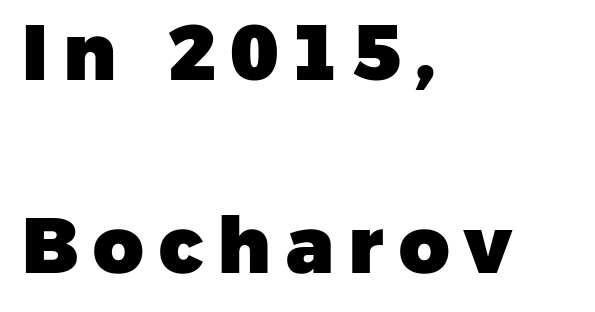
{"serif": "no", "bold": "yes", "weight": "heavy", "width": "normal", "stroke_contrast": "low", "x_height": "medium", "monospaced": "no", "underline": "no", "align": "left", "line_spacing": "loose", "line_spacing_ratio": 2.48, "glyph_px": 78}
